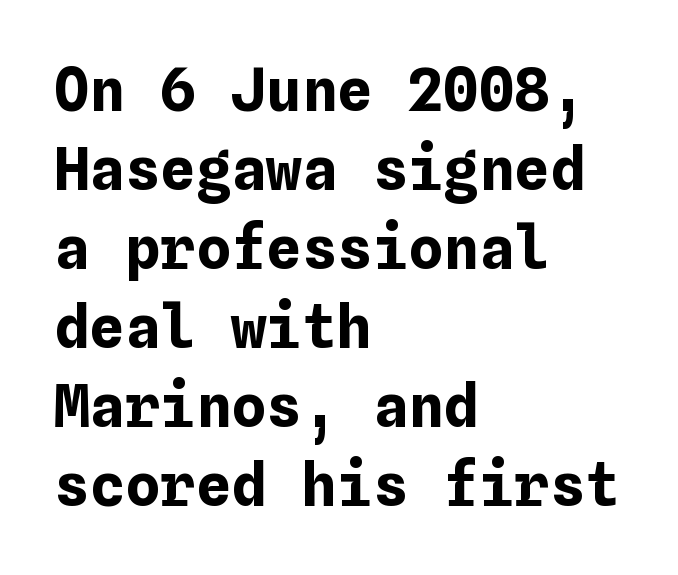
Q: Is the text bold? A: Yes.
Q: Is the text italic (slanted)? A: No, it is upright.
Q: Is the text underlined? A: No.
Q: How is the paragraph aligned? A: Left-aligned.
Q: Is the spacing between letters normal or unusually wide? A: Normal.
Q: Is the spacing between lines tight, normal or loose? A: Normal.
Q: Width (condensed, normal, or wide)? A: Normal.
Q: Stroke contrast? A: Low.
Q: x-height? A: Medium.
